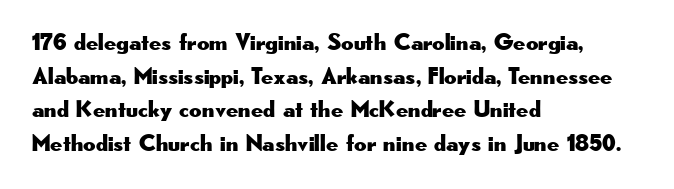
{"italic": "no", "underline": "no", "align": "left", "line_spacing": "normal", "line_spacing_ratio": 1.4, "letter_spacing": "normal", "letter_spacing_em": 0.0, "glyph_px": 24}
